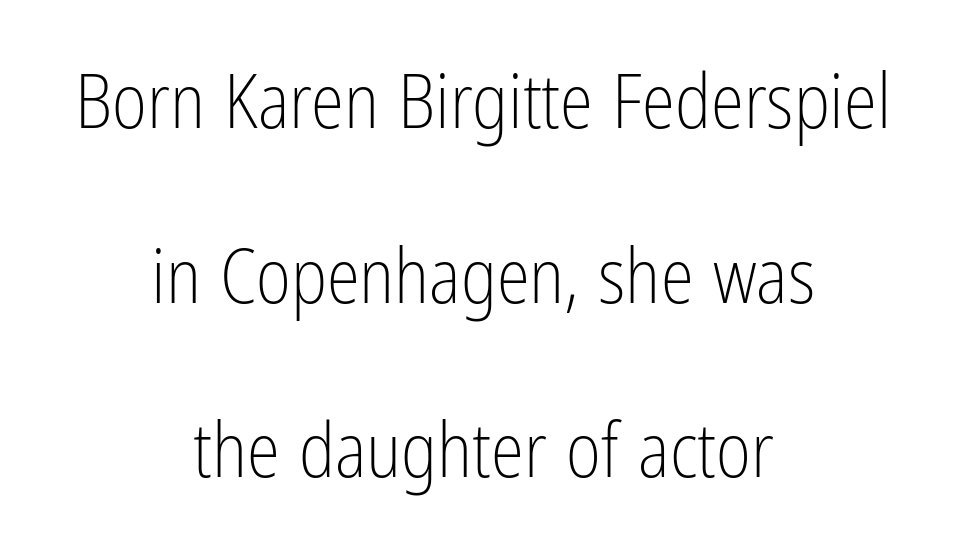
Q: Is the text bold? A: No.
Q: Is the text italic (slanted)? A: No, it is upright.
Q: Is the typeface a serif or a sans-serif typeface? A: Sans-serif.
Q: Is the text underlined? A: No.
Q: How is the paragraph aligned? A: Centered.
Q: Is the spacing between letters normal or unusually wide? A: Normal.
Q: Is the spacing between lines tight, normal or loose? A: Loose.
Q: Width (condensed, normal, or wide)? A: Condensed.
Q: Stroke contrast? A: Low.
Q: x-height? A: Medium.
Q: Monospaced? A: No.
